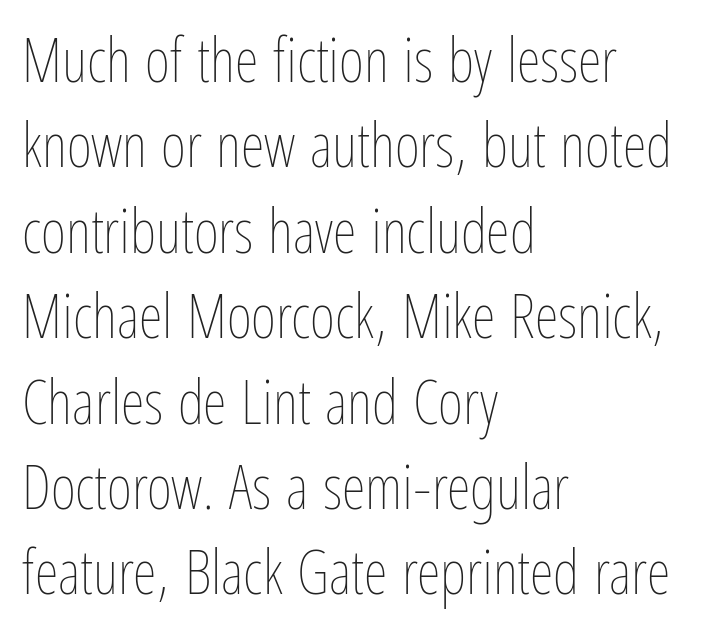
{"italic": "no", "bold": "no", "weight": "thin", "width": "condensed", "stroke_contrast": "low", "x_height": "medium", "monospaced": "no", "underline": "no", "align": "left", "line_spacing": "normal", "line_spacing_ratio": 1.4, "letter_spacing": "normal", "letter_spacing_em": 0.0, "glyph_px": 61}
